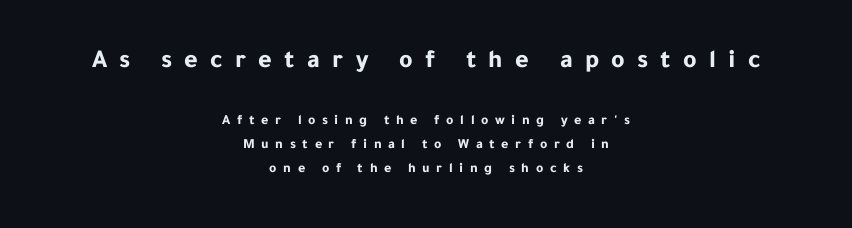
{"italic": "no", "bold": "yes", "underline": "no", "align": "center", "line_spacing_ratio": 1.71, "letter_spacing": "wide", "letter_spacing_em": 0.47, "larger_block": "first", "size_ratio": 1.86, "glyph_px": 26}
